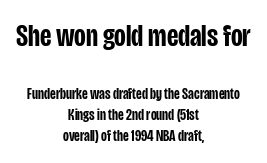
Q: Is the text bold? A: Semi-bold.
Q: Is the text italic (slanted)? A: No, it is upright.
Q: Is the typeface a serif or a sans-serif typeface? A: Sans-serif.
Q: Is the text underlined? A: No.
Q: How is the paragraph aligned? A: Centered.
Q: Is the spacing between letters normal or unusually wide? A: Normal.
Q: Is the spacing between lines tight, normal or loose? A: Normal.
Q: Which block of text is set in a larger size, the first (top) or the second (bottom)? A: The first (top) one.
Q: Width (condensed, normal, or wide)? A: Condensed.
Q: Stroke contrast? A: Low.
Q: x-height? A: Large.
Q: Monospaced? A: No.
